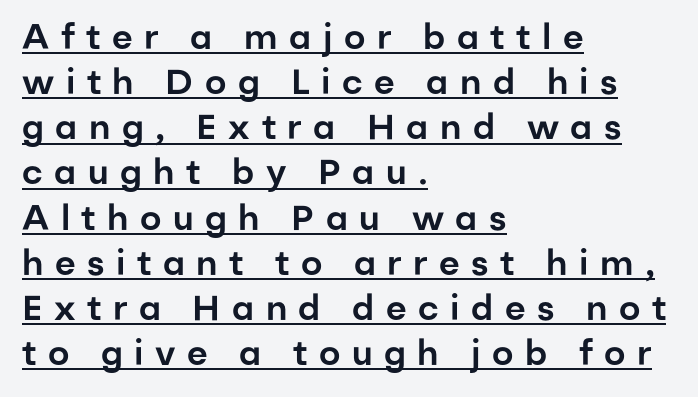
The typesetter has applied underlining to the passage shown. Regarding serifs, this sample does without them. This is the regular roman posture of the typeface. Is this a fixed-width face? No — the glyphs have proportional, varying widths. Typeset ragged right — the left edge is the straight one. The rows are spaced the way most documents space them.
